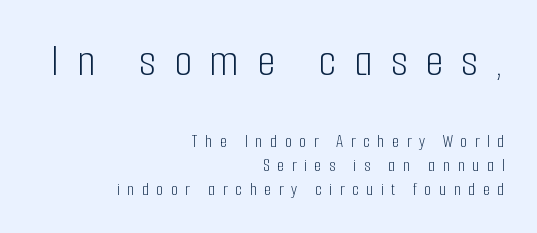
Q: Is the text bold? A: No.
Q: Is the text italic (slanted)? A: No, it is upright.
Q: Is the typeface a serif or a sans-serif typeface? A: Sans-serif.
Q: Is the text underlined? A: No.
Q: How is the paragraph aligned? A: Right-aligned.
Q: Is the spacing between letters normal or unusually wide? A: Unusually wide.
Q: Is the spacing between lines tight, normal or loose? A: Normal.
Q: Which block of text is set in a larger size, the first (top) or the second (bottom)? A: The first (top) one.
Q: Width (condensed, normal, or wide)? A: Condensed.
Q: Stroke contrast? A: Low.
Q: x-height? A: Medium.
Q: Monospaced? A: No.
